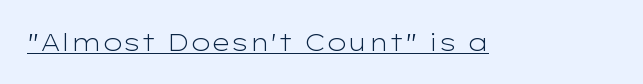
The image shows 24 px text type, upright; set normal letter spacing, underlined.
